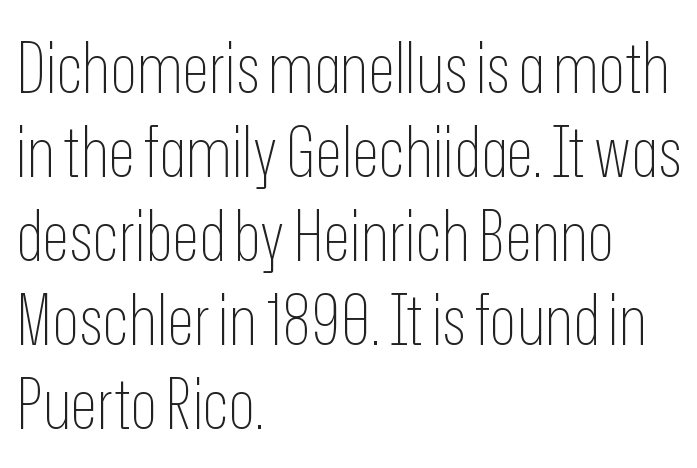
Q: Is the text bold? A: No.
Q: Is the text italic (slanted)? A: No, it is upright.
Q: Is the typeface a serif or a sans-serif typeface? A: Sans-serif.
Q: Is the text underlined? A: No.
Q: How is the paragraph aligned? A: Left-aligned.
Q: Is the spacing between letters normal or unusually wide? A: Normal.
Q: Width (condensed, normal, or wide)? A: Condensed.
Q: Stroke contrast? A: Low.
Q: x-height? A: Medium.
Q: Monospaced? A: No.
